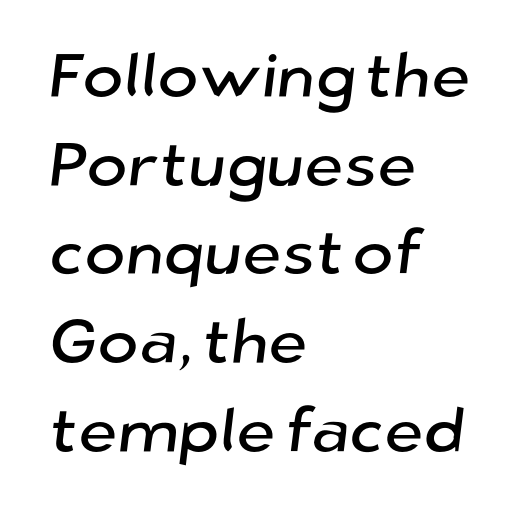
Q: Is the typeface a serif or a sans-serif typeface? A: Sans-serif.
Q: Is the text underlined? A: No.
Q: How is the paragraph aligned? A: Left-aligned.
Q: Is the spacing between letters normal or unusually wide? A: Normal.
Q: Is the spacing between lines tight, normal or loose? A: Normal.
Q: Width (condensed, normal, or wide)? A: Normal.
Q: Stroke contrast? A: Low.
Q: x-height? A: Medium.
Q: Monospaced? A: No.
